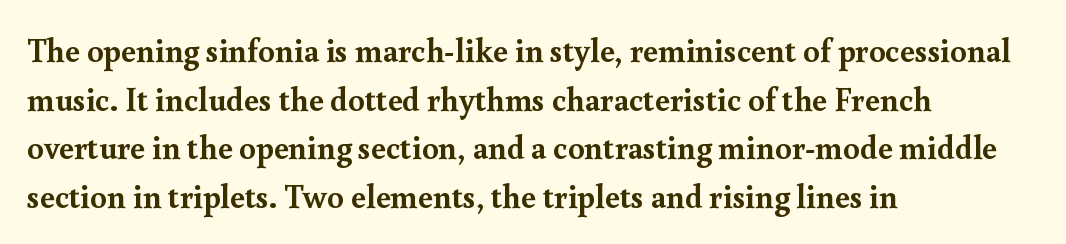
Q: Is the text bold? A: Yes.
Q: Is the text italic (slanted)? A: No, it is upright.
Q: Is the typeface a serif or a sans-serif typeface? A: Serif.
Q: Is the text underlined? A: No.
Q: How is the paragraph aligned? A: Left-aligned.
Q: Is the spacing between letters normal or unusually wide? A: Normal.
Q: Is the spacing between lines tight, normal or loose? A: Normal.
Q: Width (condensed, normal, or wide)? A: Normal.
Q: x-height? A: Small.
Q: Monospaced? A: No.
